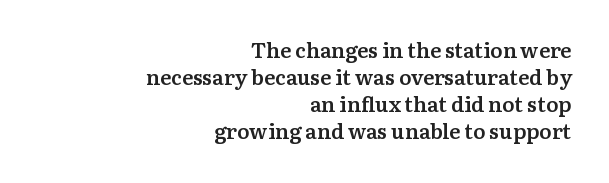
{"italic": "no", "bold": "semi", "underline": "no", "align": "right", "line_spacing": "normal", "line_spacing_ratio": 1.28, "letter_spacing": "normal", "letter_spacing_em": 0.0, "glyph_px": 21}
